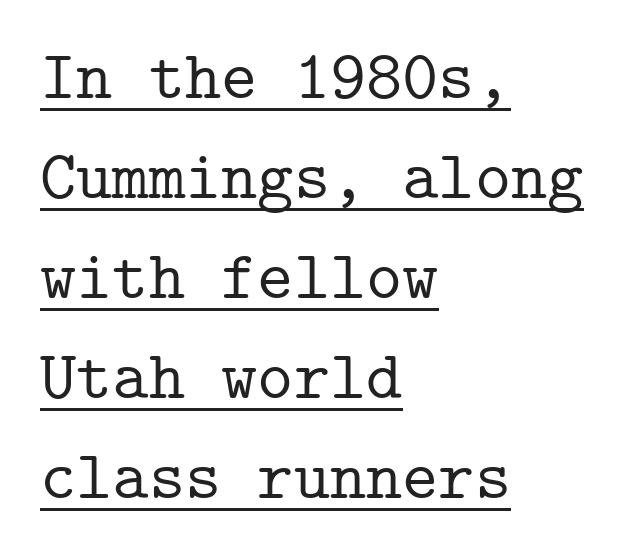
Q: Is the text italic (slanted)? A: No, it is upright.
Q: Is the typeface a serif or a sans-serif typeface? A: Serif.
Q: Is the text underlined? A: Yes.
Q: How is the paragraph aligned? A: Left-aligned.
Q: Is the spacing between letters normal or unusually wide? A: Normal.
Q: Is the spacing between lines tight, normal or loose? A: Normal.
Q: Width (condensed, normal, or wide)? A: Normal.
Q: Stroke contrast? A: Low.
Q: x-height? A: Medium.
Q: Monospaced? A: Yes.
